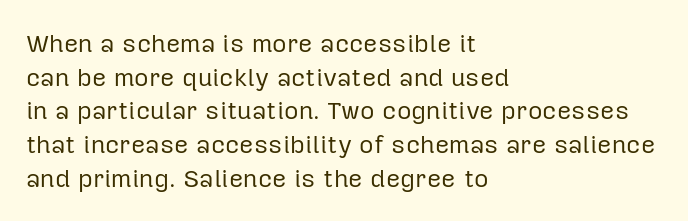
The image shows 25 px text type, upright; set left-aligned, normal line spacing (1.35x), normal letter spacing, not underlined.
